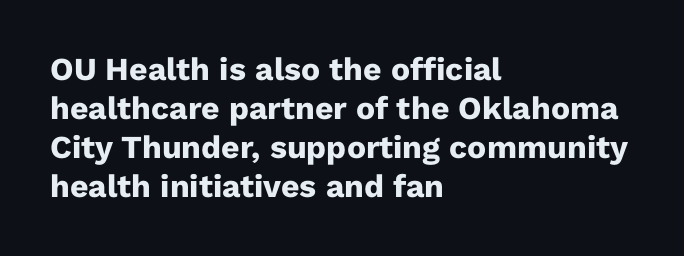
Q: Is the text bold? A: Yes.
Q: Is the text italic (slanted)? A: No, it is upright.
Q: Is the typeface a serif or a sans-serif typeface? A: Sans-serif.
Q: Is the text underlined? A: No.
Q: How is the paragraph aligned? A: Left-aligned.
Q: Is the spacing between letters normal or unusually wide? A: Normal.
Q: Width (condensed, normal, or wide)? A: Normal.
Q: Stroke contrast? A: Low.
Q: x-height? A: Medium.
Q: Monospaced? A: No.
